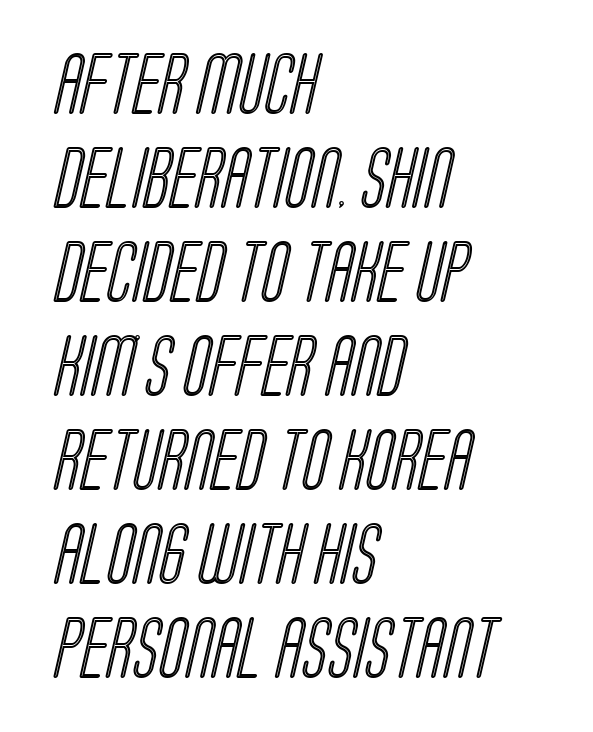
{"width": "condensed", "x_height": "large", "monospaced": "no", "underline": "no", "align": "left", "line_spacing": "normal", "line_spacing_ratio": 1.54, "letter_spacing": "normal", "letter_spacing_em": 0.0, "glyph_px": 61}
